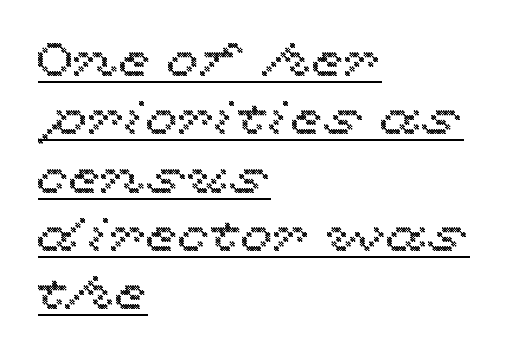
{"width": "wide", "x_height": "medium", "monospaced": "no", "underline": "yes", "align": "left", "line_spacing_ratio": 1.24, "letter_spacing": "normal", "letter_spacing_em": 0.0, "glyph_px": 47}
